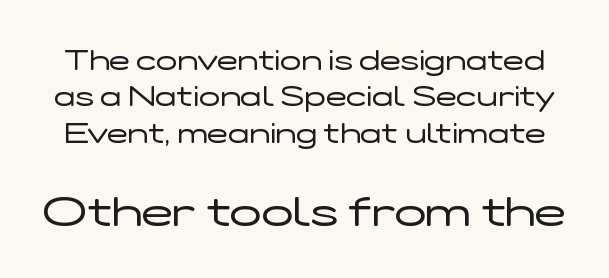
Q: Is the text bold? A: No.
Q: Is the text italic (slanted)? A: No, it is upright.
Q: Is the typeface a serif or a sans-serif typeface? A: Sans-serif.
Q: Is the text underlined? A: No.
Q: Is the spacing between letters normal or unusually wide? A: Normal.
Q: Is the spacing between lines tight, normal or loose? A: Normal.
Q: Which block of text is set in a larger size, the first (top) or the second (bottom)? A: The second (bottom) one.
Q: Width (condensed, normal, or wide)? A: Wide.
Q: Stroke contrast? A: Low.
Q: x-height? A: Medium.
Q: Monospaced? A: No.
